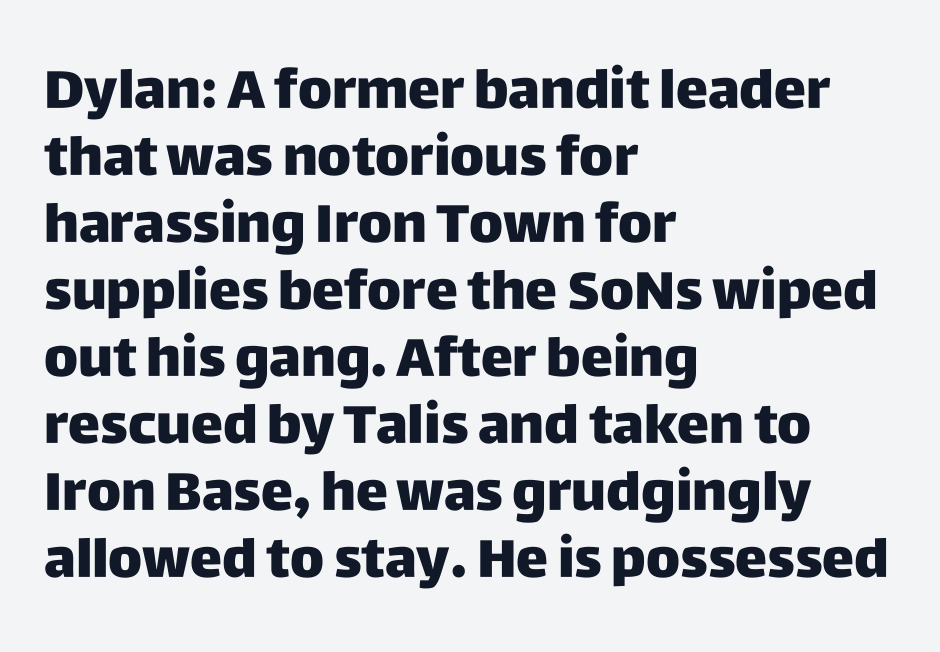
The image shows 54 px heavy sans-serif type, upright; set left-aligned, line spacing 1.24x, normal letter spacing, not underlined; low stroke contrast and a large x-height.
